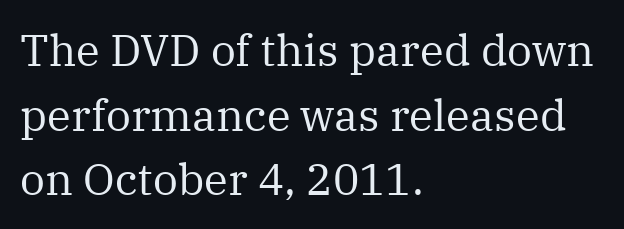
{"serif": "yes", "italic": "no", "bold": "no", "weight": "regular", "width": "normal", "stroke_contrast": "medium", "x_height": "medium", "monospaced": "no", "underline": "no", "align": "left", "line_spacing": "normal", "line_spacing_ratio": 1.47, "letter_spacing": "normal", "letter_spacing_em": 0.0, "glyph_px": 44}
